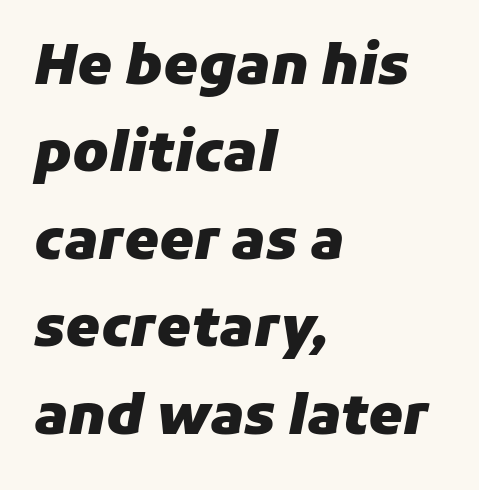
Q: Is the text bold? A: Yes.
Q: Is the text italic (slanted)? A: Yes, it leans right by about 11 degrees.
Q: Is the text underlined? A: No.
Q: How is the paragraph aligned? A: Left-aligned.
Q: Is the spacing between letters normal or unusually wide? A: Normal.
Q: Is the spacing between lines tight, normal or loose? A: Normal.
Q: Width (condensed, normal, or wide)? A: Normal.
Q: Stroke contrast? A: Low.
Q: x-height? A: Medium.
Q: Monospaced? A: No.
